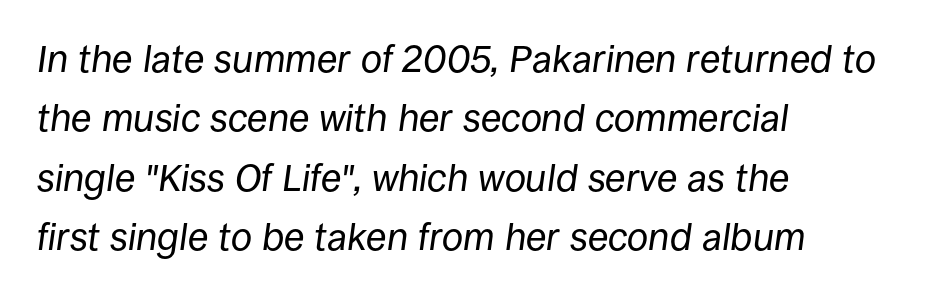
The image shows 38 px regular-weight type, italic (leaning right); set left-aligned, normal line spacing (1.56x), normal letter spacing, not underlined; low stroke contrast and a large x-height.
